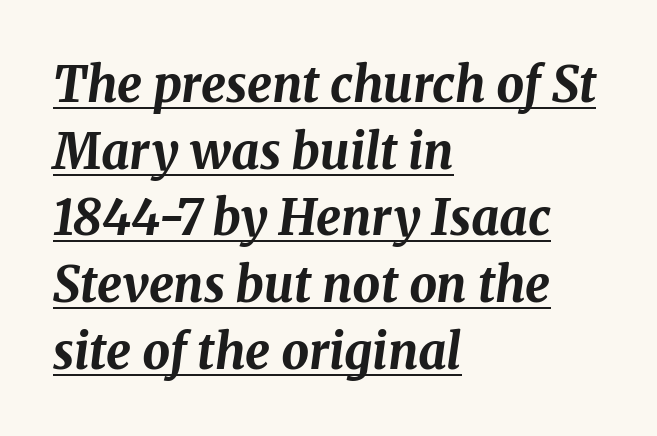
{"italic": "yes", "lean": "right", "slant_degrees": 8, "bold": "yes", "weight": "bold", "width": "normal", "stroke_contrast": "medium", "x_height": "medium", "monospaced": "no", "underline": "yes", "align": "left", "line_spacing": "normal", "line_spacing_ratio": 1.36, "letter_spacing": "normal", "letter_spacing_em": 0.0, "glyph_px": 49}
